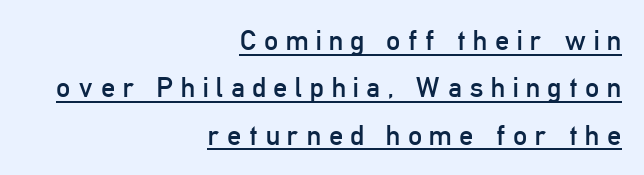
The vertical gap from one line to the next is medium. A rule runs beneath these lines of type. No heavy texture on the line: the type isn't bold. Proportional: the letters do not fall into vertical columns. Stroke terminals: plain, sans-serif. This sample uses an upright cut, with every glyph sitting square on the baseline.
